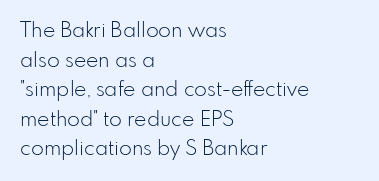
Q: Is the text bold? A: No.
Q: Is the text italic (slanted)? A: No, it is upright.
Q: Is the text underlined? A: No.
Q: How is the paragraph aligned? A: Left-aligned.
Q: Is the spacing between letters normal or unusually wide? A: Normal.
Q: Is the spacing between lines tight, normal or loose? A: Normal.
